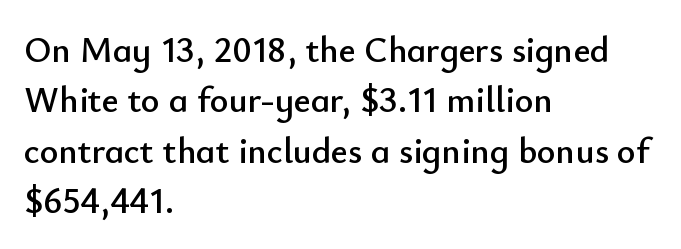
{"serif": "no", "italic": "no", "width": "normal", "stroke_contrast": "low", "x_height": "small", "monospaced": "no", "underline": "no", "align": "left", "line_spacing": "normal", "line_spacing_ratio": 1.4, "letter_spacing": "normal", "letter_spacing_em": 0.0, "glyph_px": 36}
